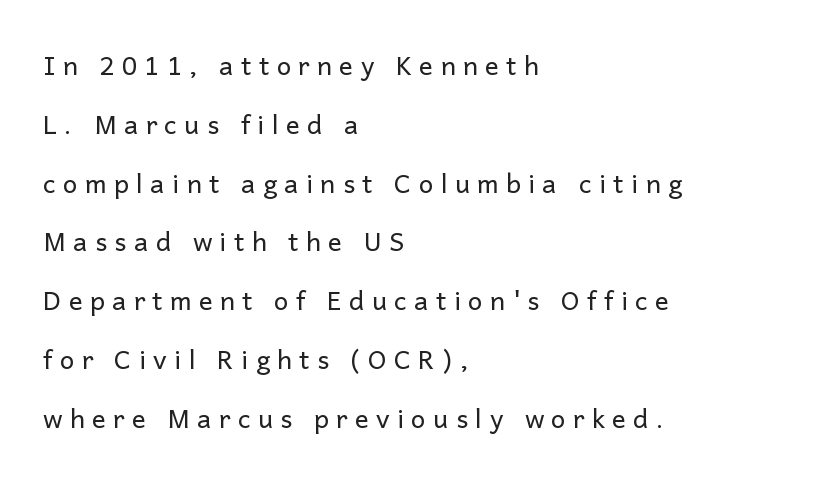
{"italic": "no", "bold": "no", "underline": "no", "align": "left", "line_spacing": "loose", "line_spacing_ratio": 2.26, "letter_spacing": "wide", "letter_spacing_em": 0.28, "glyph_px": 26}
